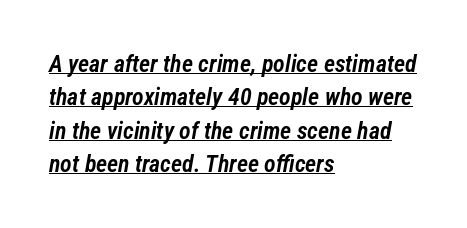
The image shows 24 px text type, italic (leaning right); set left-aligned, normal line spacing (1.39x), normal letter spacing, underlined.
